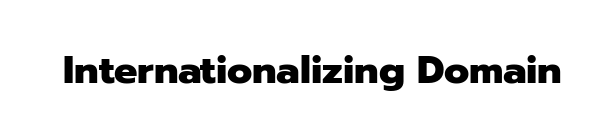
The image shows 39 px heavy sans-serif type, upright; set normal letter spacing, not underlined; low stroke contrast and a medium x-height.
